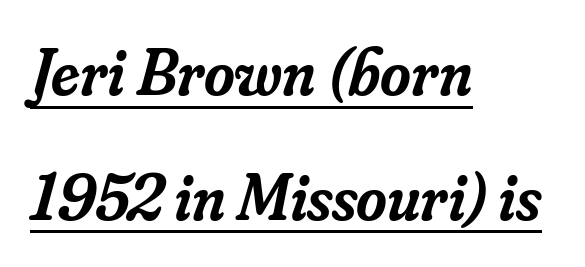
{"serif": "yes", "italic": "yes", "lean": "right", "slant_degrees": 16, "bold": "semi", "weight": "semibold", "width": "normal", "stroke_contrast": "low", "x_height": "small", "monospaced": "no", "underline": "yes", "align": "left", "line_spacing_ratio": 1.89, "letter_spacing": "normal", "letter_spacing_em": 0.0, "glyph_px": 66}
